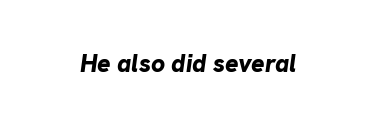
The image shows 25 px bold type, italic (leaning right); set normal letter spacing, not underlined.
